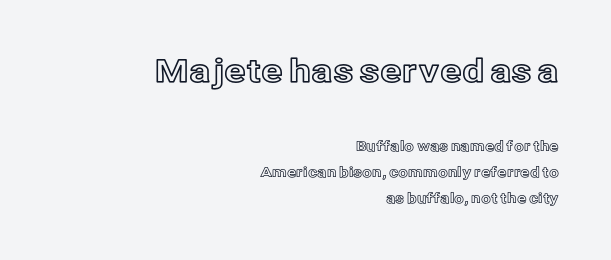
{"italic": "no", "width": "normal", "x_height": "medium", "monospaced": "no", "underline": "no", "align": "right", "line_spacing_ratio": 1.88, "letter_spacing": "normal", "letter_spacing_em": 0.0, "larger_block": "first", "size_ratio": 2.29, "glyph_px": 32}
